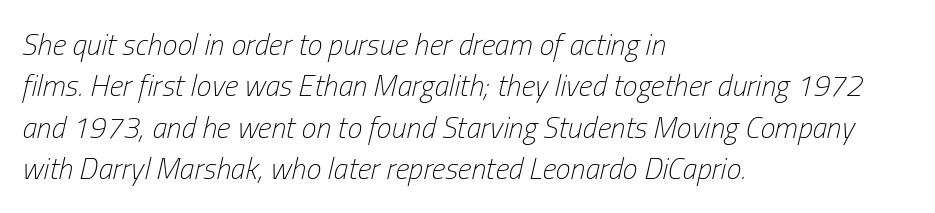
Q: Is the text bold? A: No.
Q: Is the text italic (slanted)? A: Yes, it leans right by about 13 degrees.
Q: Is the text underlined? A: No.
Q: How is the paragraph aligned? A: Left-aligned.
Q: Is the spacing between letters normal or unusually wide? A: Normal.
Q: Is the spacing between lines tight, normal or loose? A: Normal.
Q: Width (condensed, normal, or wide)? A: Condensed.
Q: Stroke contrast? A: Low.
Q: x-height? A: Medium.
Q: Monospaced? A: No.
